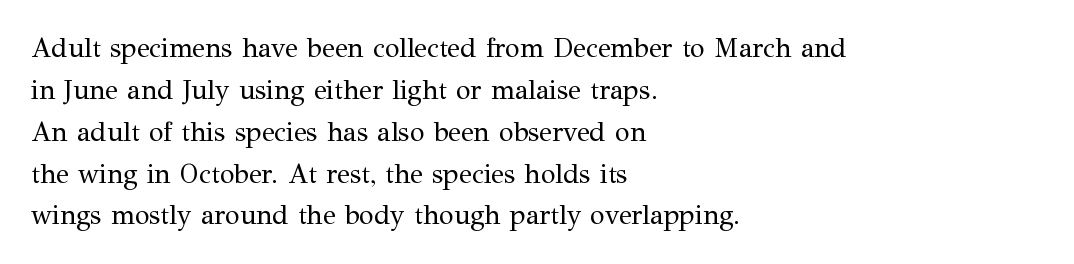
{"italic": "no", "bold": "no", "underline": "no", "align": "left", "line_spacing": "normal", "line_spacing_ratio": 1.55, "letter_spacing": "normal", "letter_spacing_em": 0.0, "glyph_px": 27}
